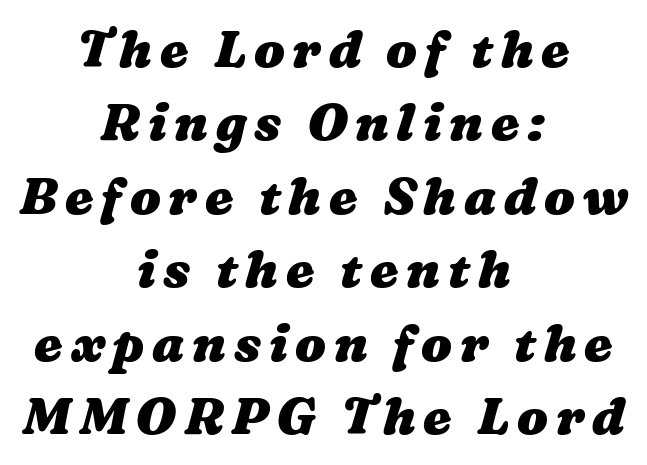
The image shows 51 px heavy, wide type; set centered, normal line spacing (1.44x), not underlined; medium stroke contrast and a medium x-height.
